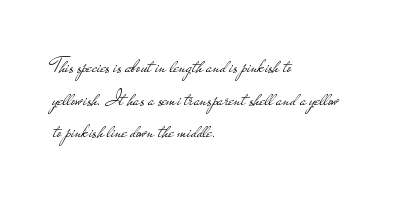
Here the glyphs are tracked normally, forming tight word shapes. Descenders hang freely into open space. Line beginnings align vertically; line endings do not. The rows are spaced the way most documents space them.
